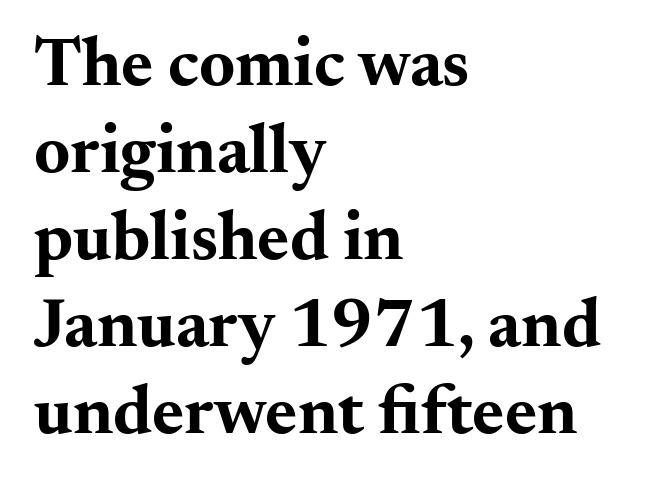
{"serif": "yes", "italic": "no", "bold": "yes", "weight": "bold", "width": "wide", "stroke_contrast": "medium", "x_height": "small", "monospaced": "no", "underline": "no", "align": "left", "line_spacing": "normal", "line_spacing_ratio": 1.26, "letter_spacing": "normal", "letter_spacing_em": 0.0, "glyph_px": 69}
